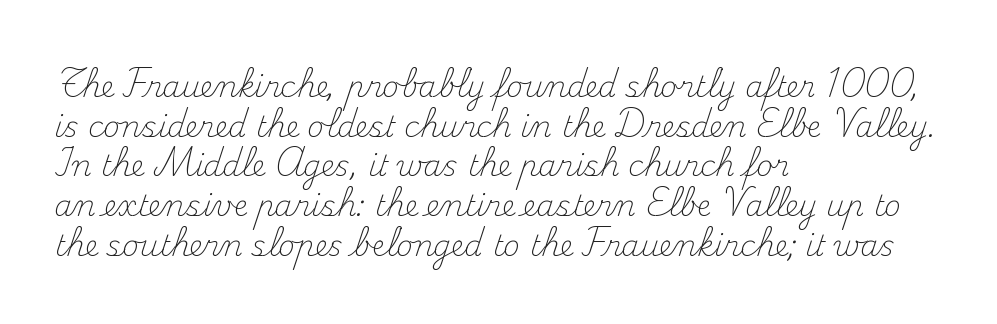
Q: Is the text bold? A: No.
Q: Is the text italic (slanted)? A: Yes.
Q: Is the typeface a serif or a sans-serif typeface? A: Serif.
Q: Is the text underlined? A: No.
Q: How is the paragraph aligned? A: Left-aligned.
Q: Is the spacing between letters normal or unusually wide? A: Normal.
Q: Is the spacing between lines tight, normal or loose? A: Normal.
Q: Width (condensed, normal, or wide)? A: Normal.
Q: Stroke contrast? A: Medium.
Q: x-height? A: Small.
Q: Monospaced? A: No.
